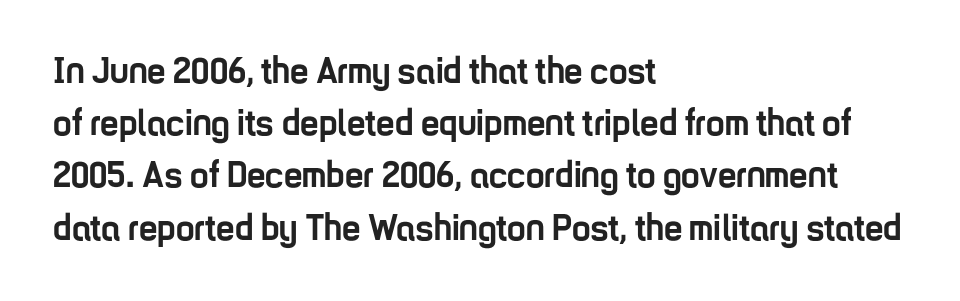
The image shows 37 px semibold, condensed sans-serif type, upright; set left-aligned, normal line spacing (1.41x), normal letter spacing, not underlined; low stroke contrast and a medium x-height.
